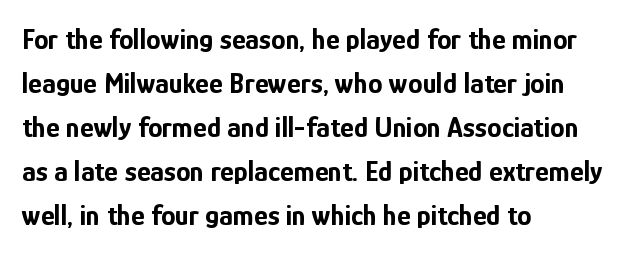
The image shows 29 px bold, condensed sans-serif type, upright; set left-aligned, normal line spacing (1.52x), normal letter spacing, not underlined; low stroke contrast and a medium x-height.
